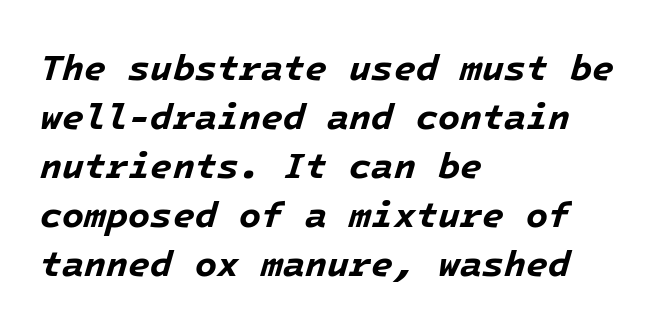
The image shows 36 px bold type, italic (leaning right); set left-aligned, normal line spacing (1.36x), normal letter spacing, not underlined; low stroke contrast and a medium x-height.
